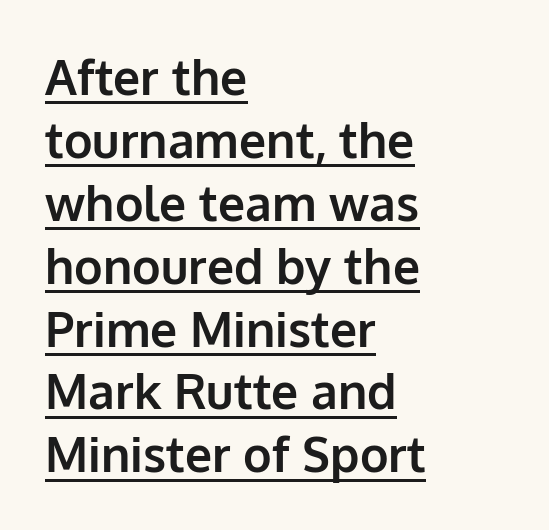
Descenders here cross a horizontal rule under the line. Horizontal alignment here is leftward, the default for most running prose. Think of a printed novel: that variable character pitch is what you see here. Font category for this specimen: sans-serif.
